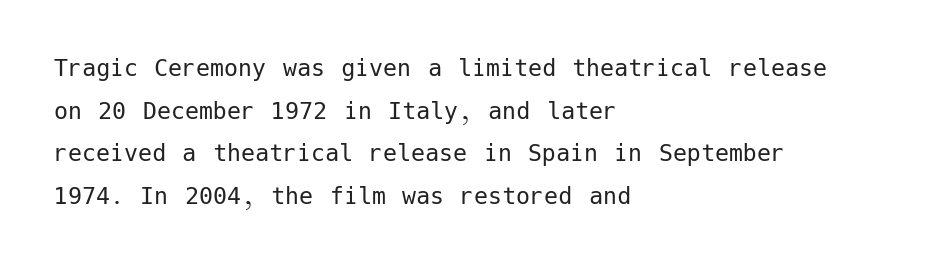
Underline: absent. Are there feet on the stems? There aren't — it's a sans. Short and long lines alike share a common starting point at left. Is the type heavy? It reads as light-to-regular instead. Is the letter spacing exaggerated? No — it looks like the ordinary default. It's the straight-up-and-down kind of type.
